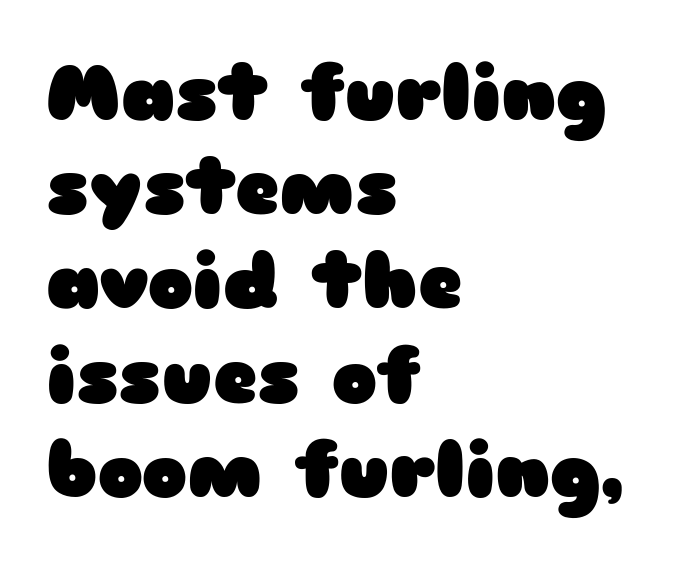
Q: Is the text bold? A: Yes.
Q: Is the text italic (slanted)? A: No, it is upright.
Q: Is the typeface a serif or a sans-serif typeface? A: Sans-serif.
Q: Is the text underlined? A: No.
Q: How is the paragraph aligned? A: Left-aligned.
Q: Is the spacing between letters normal or unusually wide? A: Normal.
Q: Width (condensed, normal, or wide)? A: Wide.
Q: Stroke contrast? A: Low.
Q: x-height? A: Medium.
Q: Monospaced? A: No.
